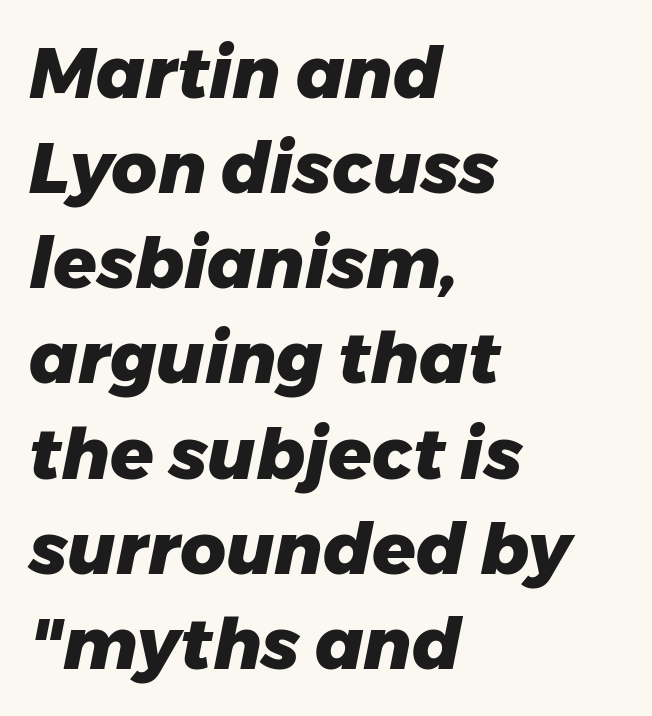
Q: Is the text bold? A: Yes.
Q: Is the text italic (slanted)? A: Yes, it leans right by about 11 degrees.
Q: Is the text underlined? A: No.
Q: How is the paragraph aligned? A: Left-aligned.
Q: Is the spacing between letters normal or unusually wide? A: Normal.
Q: Is the spacing between lines tight, normal or loose? A: Normal.
Q: Width (condensed, normal, or wide)? A: Normal.
Q: Stroke contrast? A: Low.
Q: x-height? A: Medium.
Q: Monospaced? A: No.
